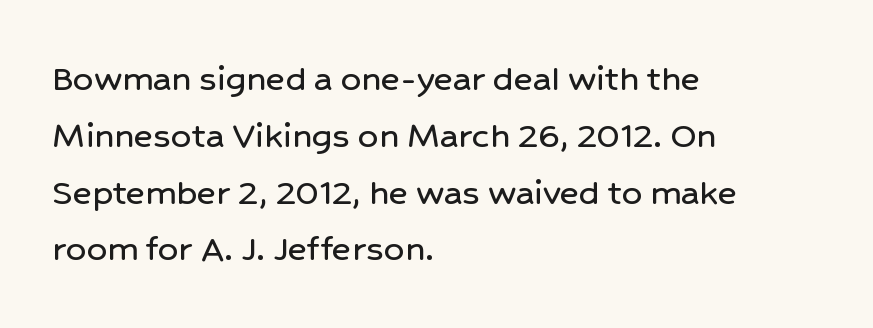
The image shows 40 px sans-serif type, upright; set left-aligned, normal line spacing (1.42x), normal letter spacing, not underlined; low stroke contrast and a medium x-height.
